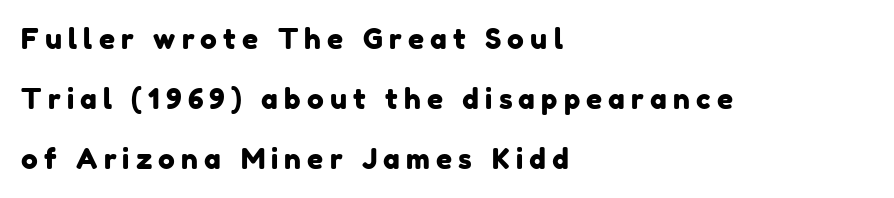
Q: Is the typeface a serif or a sans-serif typeface? A: Sans-serif.
Q: Is the text underlined? A: No.
Q: How is the paragraph aligned? A: Left-aligned.
Q: Is the spacing between letters normal or unusually wide? A: Unusually wide.
Q: Is the spacing between lines tight, normal or loose? A: Loose.
Q: Width (condensed, normal, or wide)? A: Normal.
Q: Stroke contrast? A: Low.
Q: x-height? A: Medium.
Q: Monospaced? A: No.
